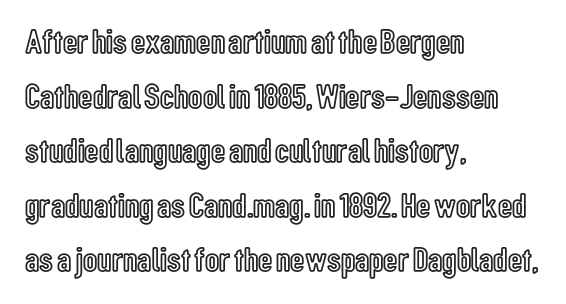
{"italic": "no", "width": "condensed", "x_height": "medium", "monospaced": "no", "underline": "no", "align": "left", "line_spacing": "normal", "line_spacing_ratio": 1.56, "letter_spacing": "normal", "letter_spacing_em": 0.0, "glyph_px": 35}
